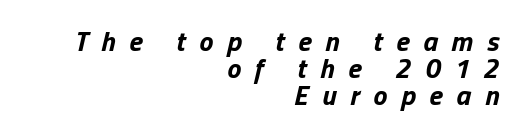
Q: Is the text bold? A: Yes.
Q: Is the text italic (slanted)? A: Yes, it leans right by about 13 degrees.
Q: Is the text underlined? A: No.
Q: How is the paragraph aligned? A: Right-aligned.
Q: Is the spacing between letters normal or unusually wide? A: Unusually wide.
Q: Is the spacing between lines tight, normal or loose? A: Tight.
Q: Width (condensed, normal, or wide)? A: Normal.
Q: Stroke contrast? A: Low.
Q: x-height? A: Medium.
Q: Monospaced? A: No.
